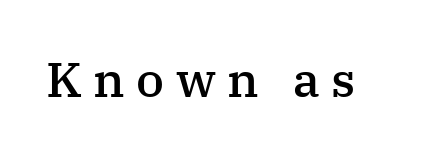
Q: Is the text bold? A: Semi-bold.
Q: Is the text italic (slanted)? A: No, it is upright.
Q: Is the typeface a serif or a sans-serif typeface? A: Serif.
Q: Is the text underlined? A: No.
Q: Is the spacing between letters normal or unusually wide? A: Unusually wide.
Q: Width (condensed, normal, or wide)? A: Normal.
Q: Stroke contrast? A: Medium.
Q: x-height? A: Medium.
Q: Monospaced? A: No.
